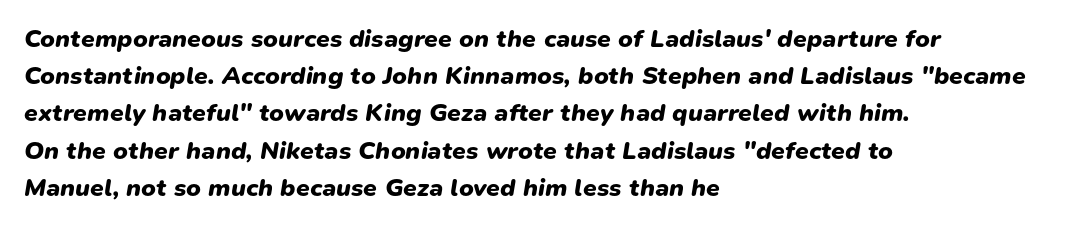
The image shows 25 px bold type, italic (leaning right); set left-aligned, normal line spacing (1.49x), normal letter spacing, not underlined.
